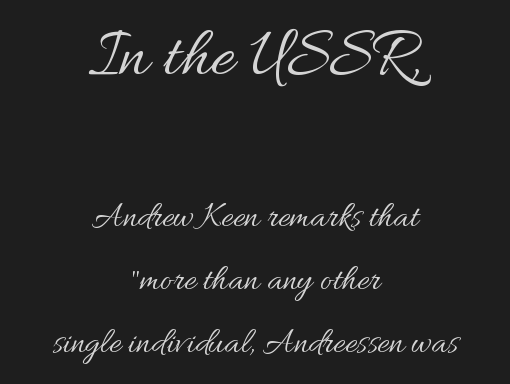
Q: Is the text bold? A: No.
Q: Is the text italic (slanted)? A: Yes.
Q: Is the text underlined? A: No.
Q: How is the paragraph aligned? A: Centered.
Q: Is the spacing between letters normal or unusually wide? A: Normal.
Q: Which block of text is set in a larger size, the first (top) or the second (bottom)? A: The first (top) one.
Q: Width (condensed, normal, or wide)? A: Normal.
Q: Stroke contrast? A: Medium.
Q: x-height? A: Small.
Q: Monospaced? A: No.
